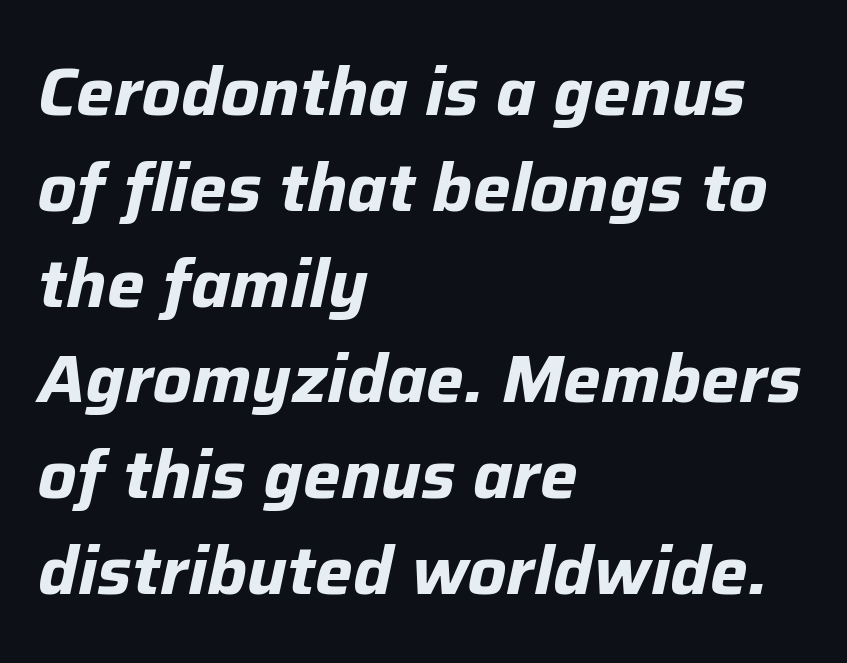
{"italic": "yes", "lean": "right", "slant_degrees": 12, "bold": "yes", "weight": "bold", "width": "normal", "stroke_contrast": "low", "x_height": "medium", "monospaced": "no", "underline": "no", "align": "left", "line_spacing": "normal", "line_spacing_ratio": 1.43, "letter_spacing": "normal", "letter_spacing_em": 0.0, "glyph_px": 67}
